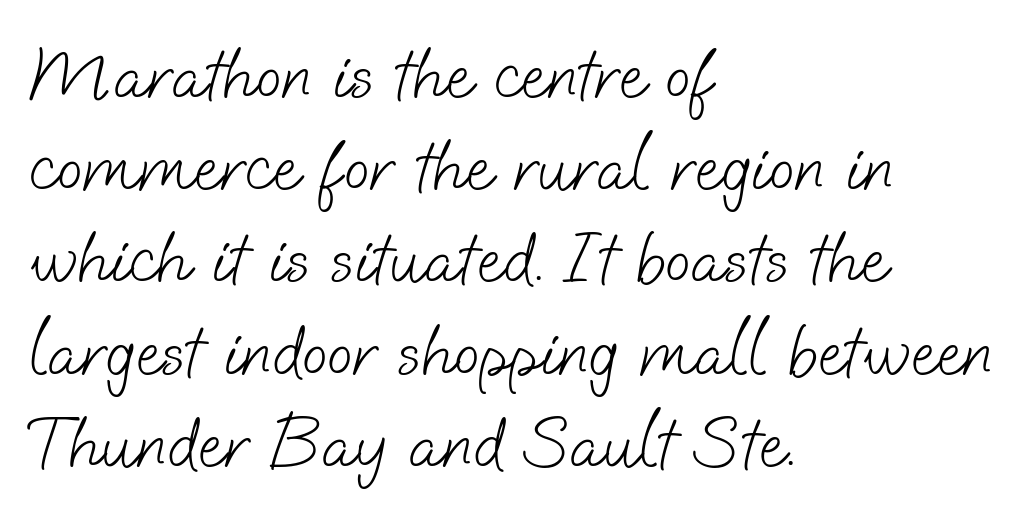
Q: Is the text bold? A: No.
Q: Is the typeface a serif or a sans-serif typeface? A: Sans-serif.
Q: Is the text underlined? A: No.
Q: How is the paragraph aligned? A: Left-aligned.
Q: Is the spacing between letters normal or unusually wide? A: Normal.
Q: Width (condensed, normal, or wide)? A: Normal.
Q: Stroke contrast? A: Low.
Q: x-height? A: Small.
Q: Monospaced? A: No.
